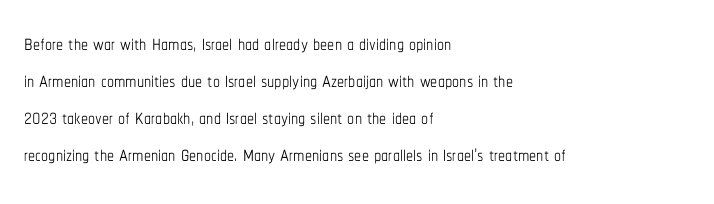
The image shows 28 px thin, condensed type, upright; set left-aligned, normal line spacing (1.32x), normal letter spacing, not underlined; low stroke contrast and a medium x-height.
